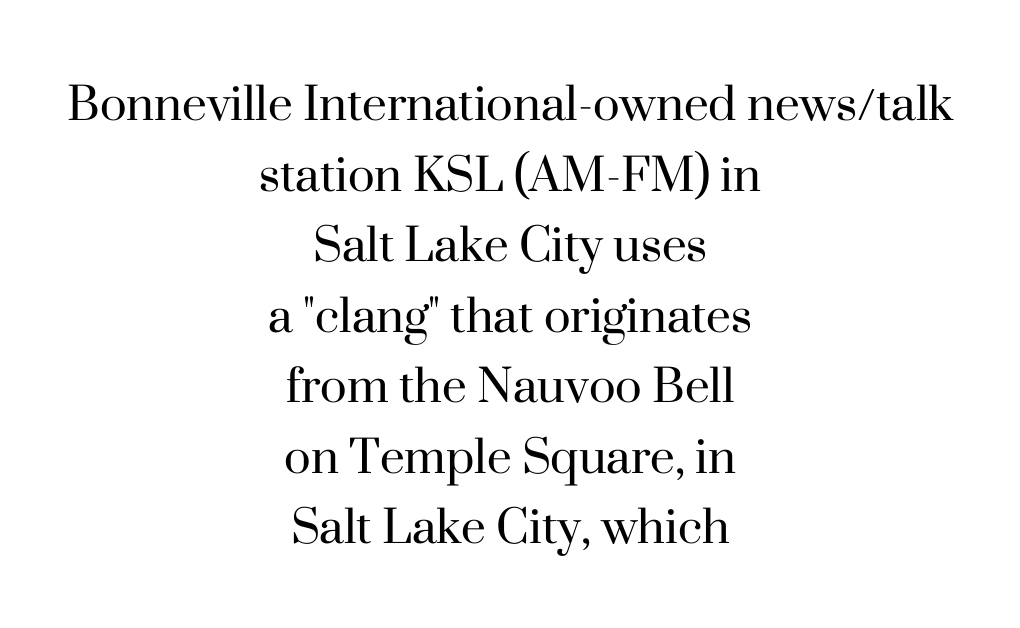
Q: Is the text bold? A: No.
Q: Is the text italic (slanted)? A: No, it is upright.
Q: Is the typeface a serif or a sans-serif typeface? A: Serif.
Q: Is the text underlined? A: No.
Q: How is the paragraph aligned? A: Centered.
Q: Is the spacing between letters normal or unusually wide? A: Normal.
Q: Is the spacing between lines tight, normal or loose? A: Normal.
Q: Width (condensed, normal, or wide)? A: Normal.
Q: Stroke contrast? A: High.
Q: x-height? A: Small.
Q: Monospaced? A: No.
